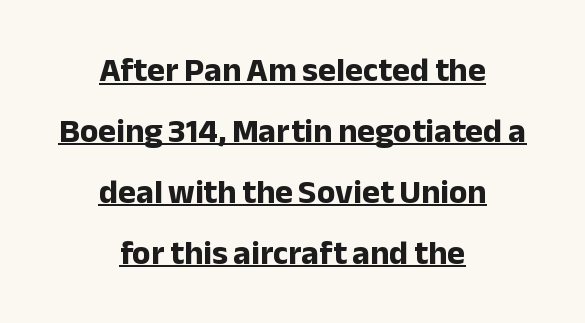
Q: Is the text bold? A: Yes.
Q: Is the text italic (slanted)? A: No, it is upright.
Q: Is the typeface a serif or a sans-serif typeface? A: Sans-serif.
Q: Is the text underlined? A: Yes.
Q: How is the paragraph aligned? A: Centered.
Q: Is the spacing between letters normal or unusually wide? A: Normal.
Q: Width (condensed, normal, or wide)? A: Normal.
Q: Stroke contrast? A: Low.
Q: x-height? A: Medium.
Q: Monospaced? A: No.
